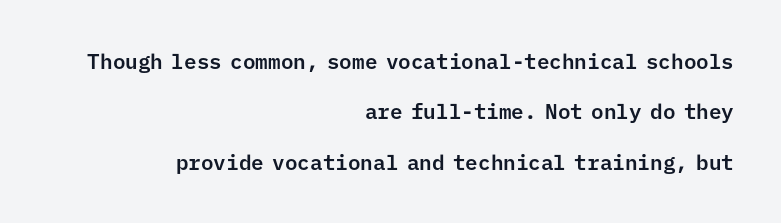
Each new line begins a long way beneath the previous one. Plain, unruled lines of type. These lines are set flush right with a ragged left edge. The specimen reads as upright at a glance. Tracking value appears to be zero — textbook default spacing.
